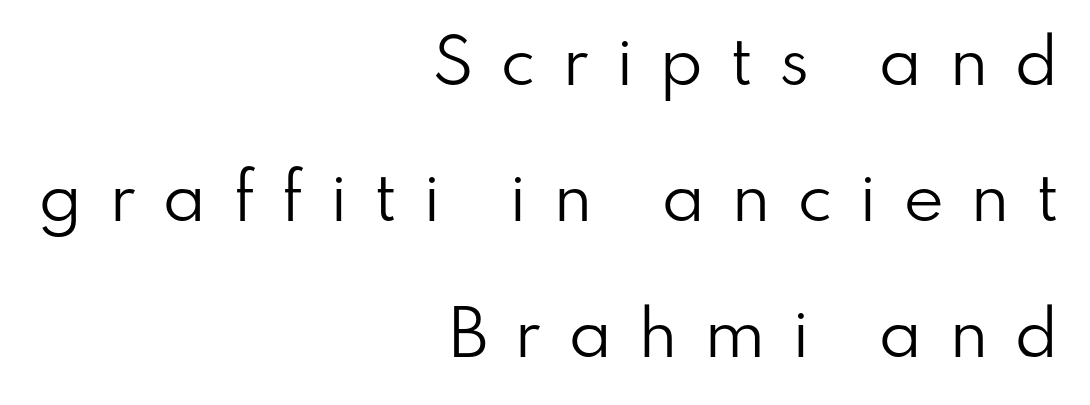
Q: Is the text bold? A: No.
Q: Is the text italic (slanted)? A: No, it is upright.
Q: Is the typeface a serif or a sans-serif typeface? A: Sans-serif.
Q: Is the text underlined? A: No.
Q: How is the paragraph aligned? A: Right-aligned.
Q: Is the spacing between letters normal or unusually wide? A: Unusually wide.
Q: Is the spacing between lines tight, normal or loose? A: Loose.
Q: Width (condensed, normal, or wide)? A: Normal.
Q: Stroke contrast? A: Low.
Q: x-height? A: Small.
Q: Monospaced? A: No.
